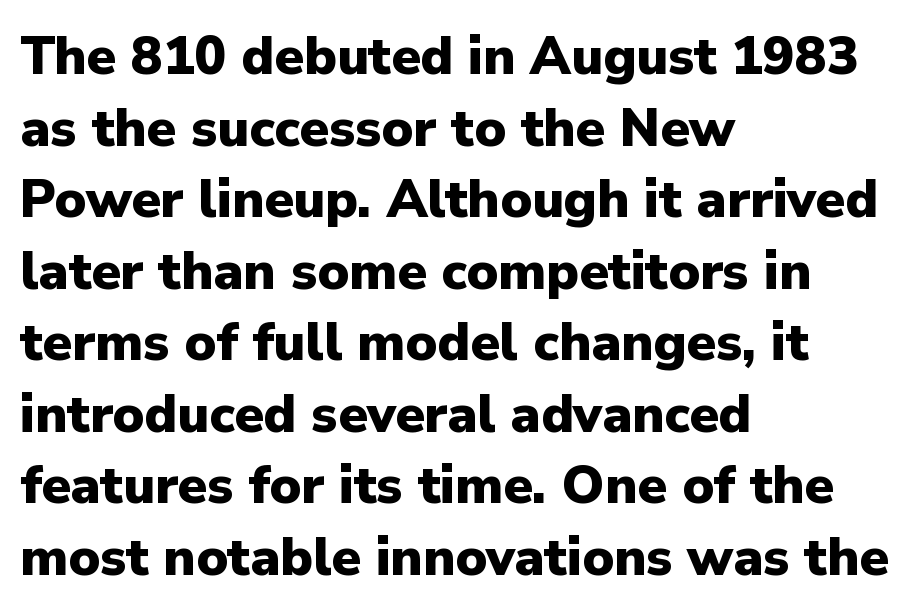
The image shows 53 px heavy sans-serif type, upright; set left-aligned, normal line spacing (1.35x), normal letter spacing, not underlined; low stroke contrast and a medium x-height.
